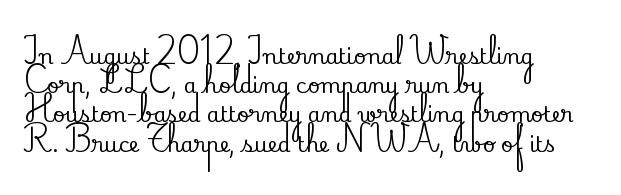
{"italic": "no", "underline": "no", "align": "left", "line_spacing": "normal", "line_spacing_ratio": 1.39, "letter_spacing": "normal", "letter_spacing_em": 0.0, "glyph_px": 21}
